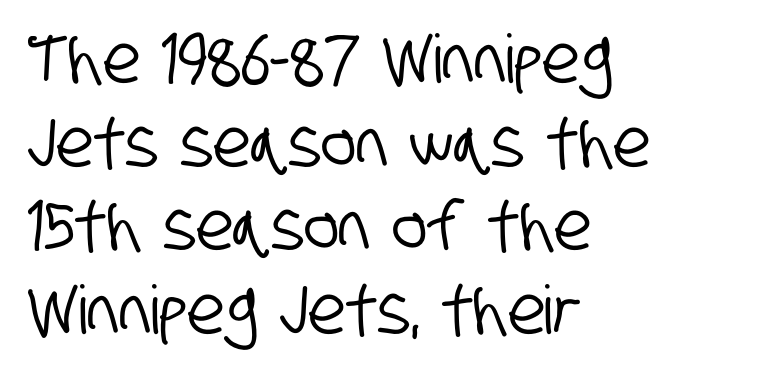
The image shows 67 px condensed sans-serif type; set left-aligned, normal line spacing (1.25x), normal letter spacing, not underlined; low stroke contrast and a large x-height.
